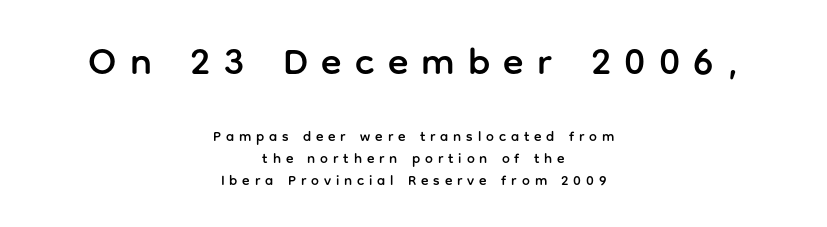
{"serif": "no", "italic": "no", "width": "normal", "stroke_contrast": "low", "x_height": "medium", "monospaced": "no", "underline": "no", "align": "center", "line_spacing": "normal", "line_spacing_ratio": 1.55, "letter_spacing": "wide", "letter_spacing_em": 0.35, "larger_block": "first", "size_ratio": 2.71, "glyph_px": 38}
